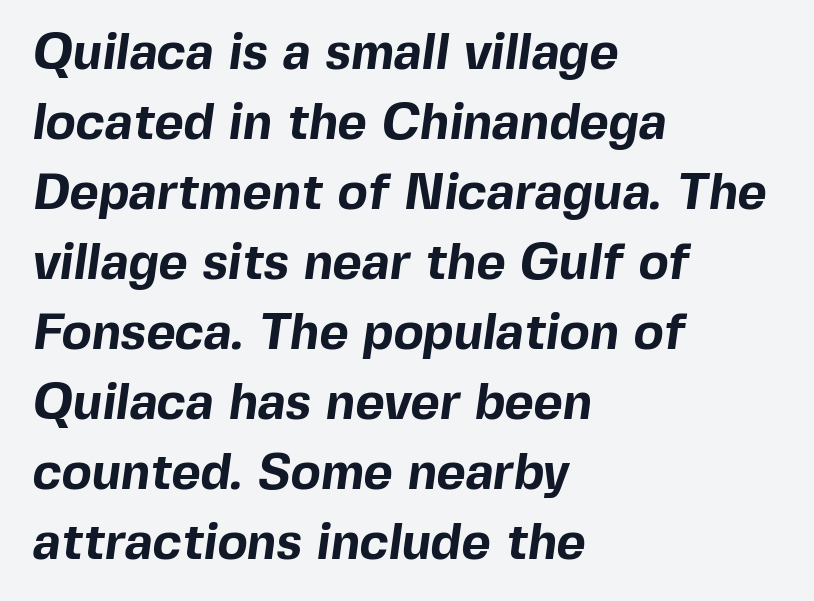
Q: Is the text bold? A: Yes.
Q: Is the typeface a serif or a sans-serif typeface? A: Sans-serif.
Q: Is the text underlined? A: No.
Q: How is the paragraph aligned? A: Left-aligned.
Q: Is the spacing between letters normal or unusually wide? A: Normal.
Q: Is the spacing between lines tight, normal or loose? A: Normal.
Q: Width (condensed, normal, or wide)? A: Normal.
Q: x-height? A: Medium.
Q: Monospaced? A: No.
